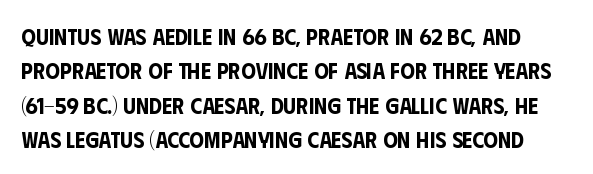
Q: Is the text italic (slanted)? A: No, it is upright.
Q: Is the text underlined? A: No.
Q: Is the spacing between letters normal or unusually wide? A: Normal.
Q: Is the spacing between lines tight, normal or loose? A: Normal.
